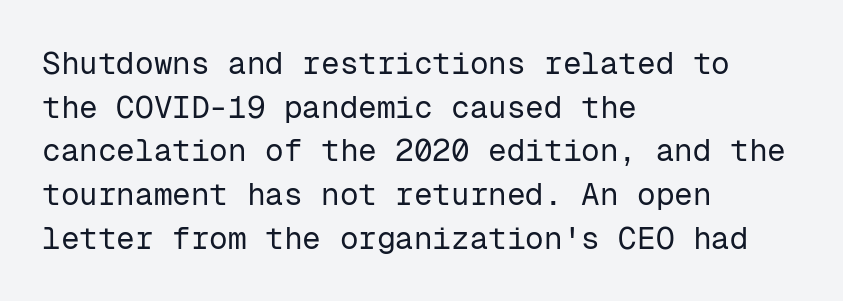
The image shows 31 px regular-weight sans-serif type, upright, monospaced; set left-aligned, normal line spacing (1.41x), normal letter spacing, not underlined; low stroke contrast and a medium x-height.
